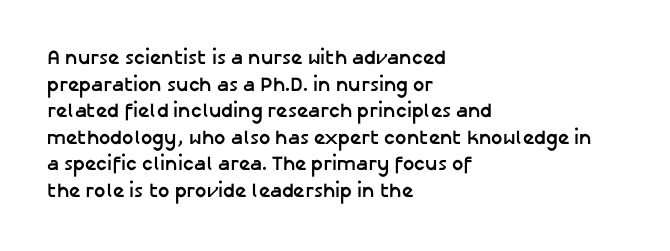
The image shows 20 px bold type, upright; set left-aligned, normal line spacing (1.33x), normal letter spacing, not underlined.
